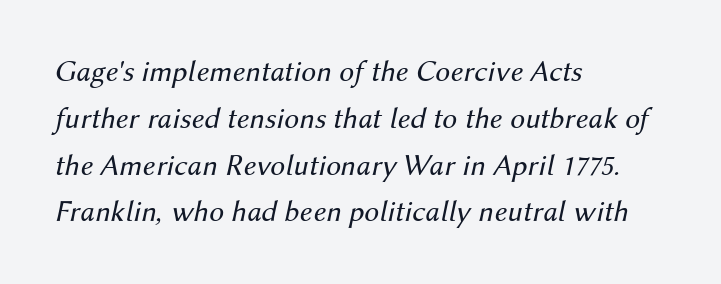
This sample has the flowing, uneven cadence of proportional lettering. This sample keeps an unexceptional amount of space between lines. The tracking reads as untouched default to a designer's eye. Italic: yes, the glyphs are oblique.
